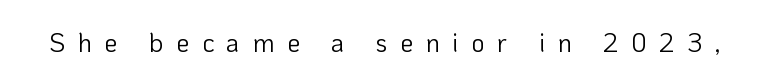
{"italic": "no", "bold": "no", "underline": "no", "letter_spacing": "wide", "letter_spacing_em": 0.48, "glyph_px": 26}
